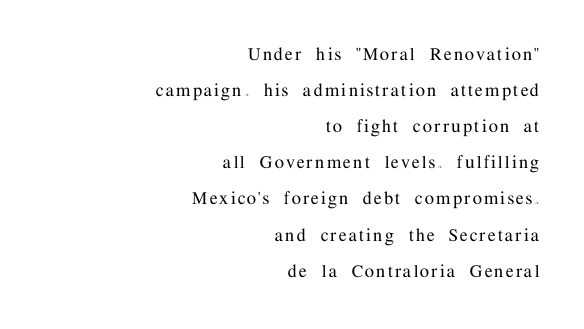
{"italic": "no", "underline": "no", "align": "right", "line_spacing_ratio": 1.72, "glyph_px": 21}
